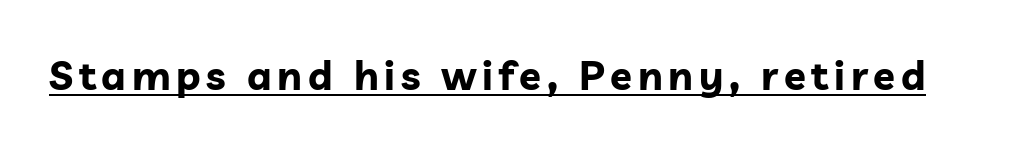
The image shows 40 px bold sans-serif type, upright; set underlined; low stroke contrast and a medium x-height.
